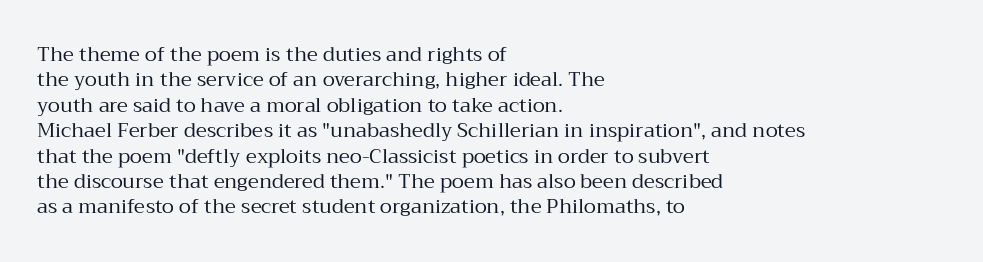
The image shows 20 px text type, upright; set left-aligned, normal line spacing (1.27x), normal letter spacing, not underlined.
